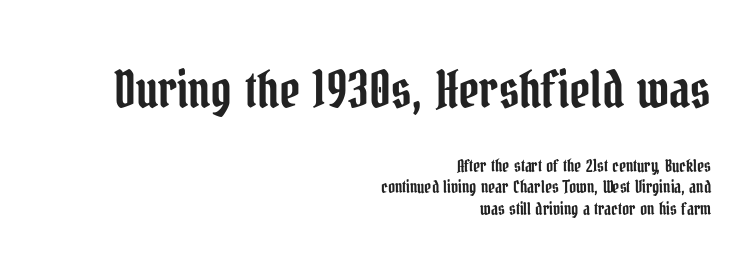
{"serif": "yes", "italic": "no", "width": "condensed", "stroke_contrast": "low", "x_height": "medium", "monospaced": "no", "underline": "no", "align": "right", "line_spacing": "normal", "line_spacing_ratio": 1.27, "letter_spacing": "normal", "letter_spacing_em": 0.0, "larger_block": "first", "size_ratio": 3.0, "glyph_px": 51}
